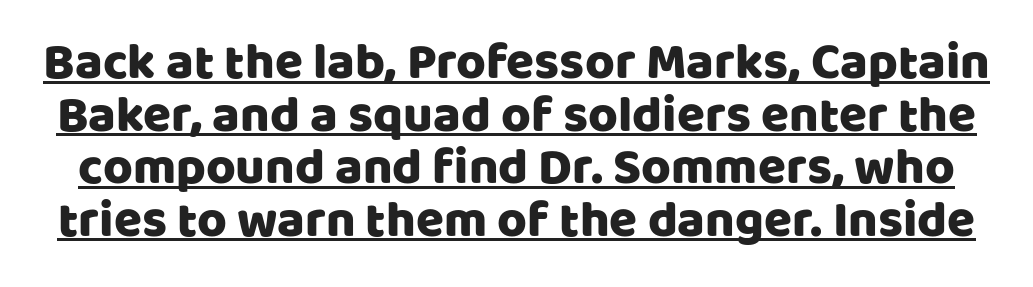
The image shows 51 px sans-serif type, upright; set tight line spacing (1.03x), normal letter spacing, underlined; low stroke contrast and a large x-height.
